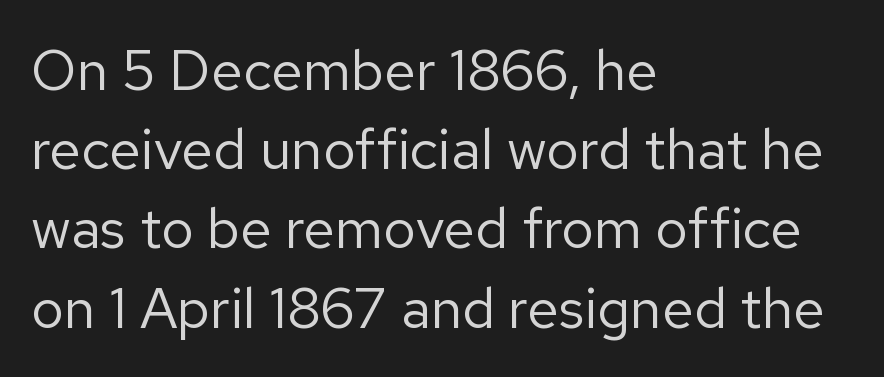
The image shows 57 px regular-weight sans-serif type, upright; set left-aligned, normal line spacing (1.39x), normal letter spacing, not underlined; low stroke contrast and a medium x-height.
